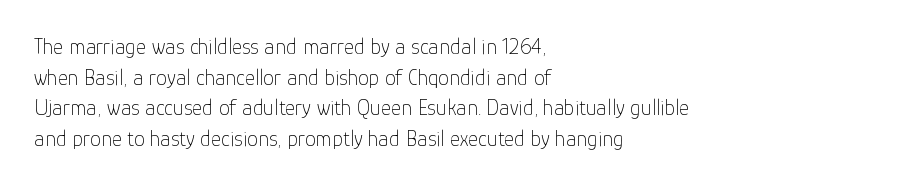
{"italic": "no", "bold": "no", "underline": "no", "align": "left", "line_spacing": "normal", "line_spacing_ratio": 1.39, "letter_spacing": "normal", "letter_spacing_em": 0.0, "glyph_px": 22}
